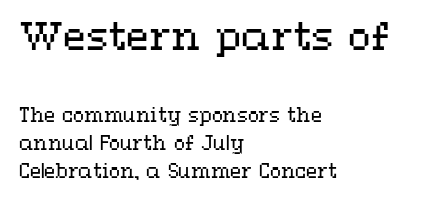
{"italic": "no", "bold": "no", "weight": "regular", "width": "wide", "stroke_contrast": "medium", "x_height": "medium", "monospaced": "no", "underline": "no", "align": "left", "line_spacing": "normal", "line_spacing_ratio": 1.56, "letter_spacing": "normal", "letter_spacing_em": 0.0, "larger_block": "first", "size_ratio": 2.06, "glyph_px": 37}
